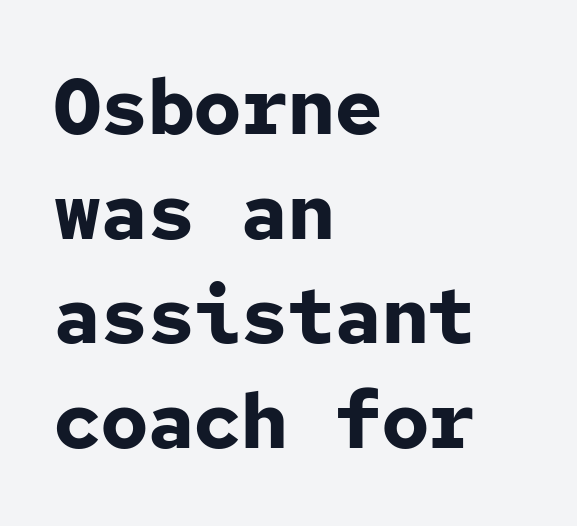
The image shows 78 px bold sans-serif type, upright, monospaced; set left-aligned, normal line spacing (1.34x), normal letter spacing, not underlined; low stroke contrast and a medium x-height.
